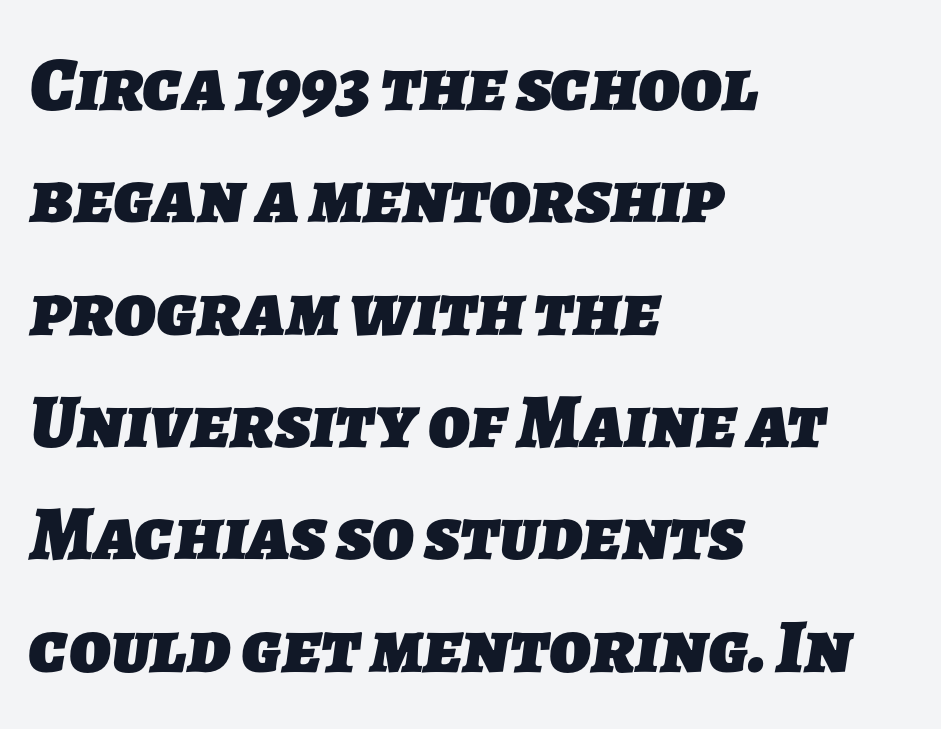
The image shows 78 px heavy sans-serif type; set left-aligned, normal line spacing (1.44x), normal letter spacing, not underlined; low stroke contrast and a medium x-height.
